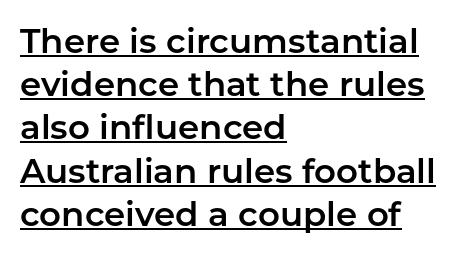
Q: Is the text italic (slanted)? A: No, it is upright.
Q: Is the typeface a serif or a sans-serif typeface? A: Sans-serif.
Q: Is the text underlined? A: Yes.
Q: How is the paragraph aligned? A: Left-aligned.
Q: Is the spacing between letters normal or unusually wide? A: Normal.
Q: Is the spacing between lines tight, normal or loose? A: Normal.
Q: Width (condensed, normal, or wide)? A: Normal.
Q: Stroke contrast? A: Low.
Q: x-height? A: Medium.
Q: Monospaced? A: No.
